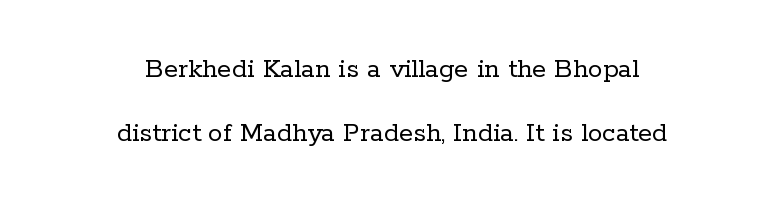
Q: Is the text bold? A: No.
Q: Is the text italic (slanted)? A: No, it is upright.
Q: Is the typeface a serif or a sans-serif typeface? A: Serif.
Q: Is the text underlined? A: No.
Q: How is the paragraph aligned? A: Centered.
Q: Is the spacing between letters normal or unusually wide? A: Normal.
Q: Is the spacing between lines tight, normal or loose? A: Loose.
Q: Width (condensed, normal, or wide)? A: Normal.
Q: Stroke contrast? A: Low.
Q: x-height? A: Medium.
Q: Monospaced? A: No.
